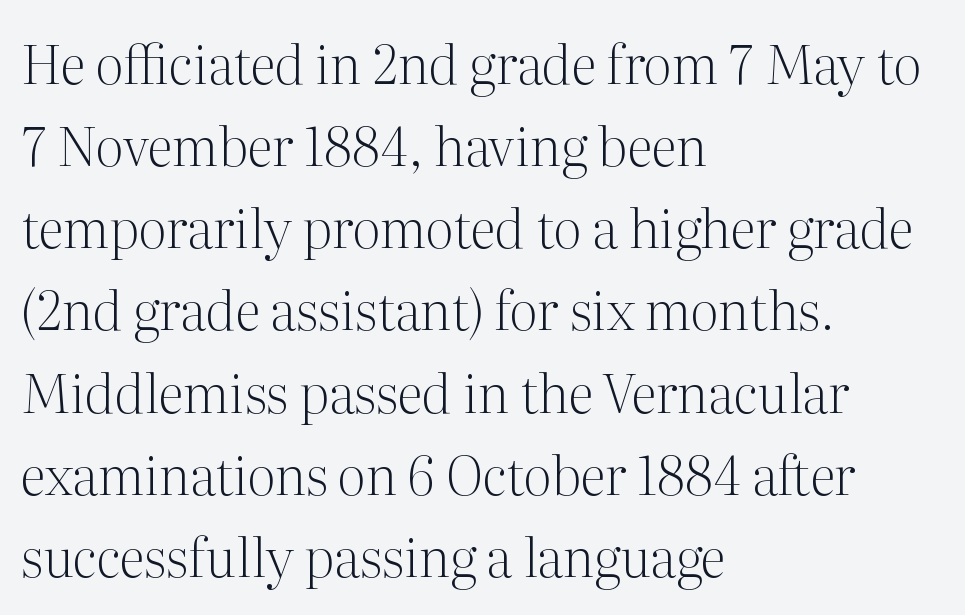
Q: Is the text bold? A: No.
Q: Is the text italic (slanted)? A: No, it is upright.
Q: Is the typeface a serif or a sans-serif typeface? A: Serif.
Q: Is the text underlined? A: No.
Q: How is the paragraph aligned? A: Left-aligned.
Q: Is the spacing between letters normal or unusually wide? A: Normal.
Q: Is the spacing between lines tight, normal or loose? A: Normal.
Q: Width (condensed, normal, or wide)? A: Normal.
Q: Stroke contrast? A: Medium.
Q: x-height? A: Medium.
Q: Monospaced? A: No.
